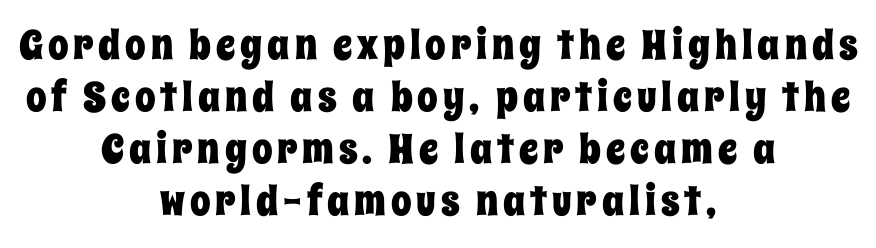
{"italic": "no", "width": "condensed", "stroke_contrast": "low", "x_height": "large", "monospaced": "no", "underline": "no", "align": "center", "line_spacing": "normal", "line_spacing_ratio": 1.27, "glyph_px": 41}
